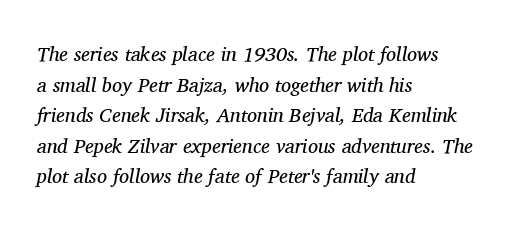
Q: Is the text bold? A: No.
Q: Is the text italic (slanted)? A: Yes, it leans right by about 11 degrees.
Q: Is the text underlined? A: No.
Q: How is the paragraph aligned? A: Left-aligned.
Q: Is the spacing between letters normal or unusually wide? A: Normal.
Q: Is the spacing between lines tight, normal or loose? A: Normal.
